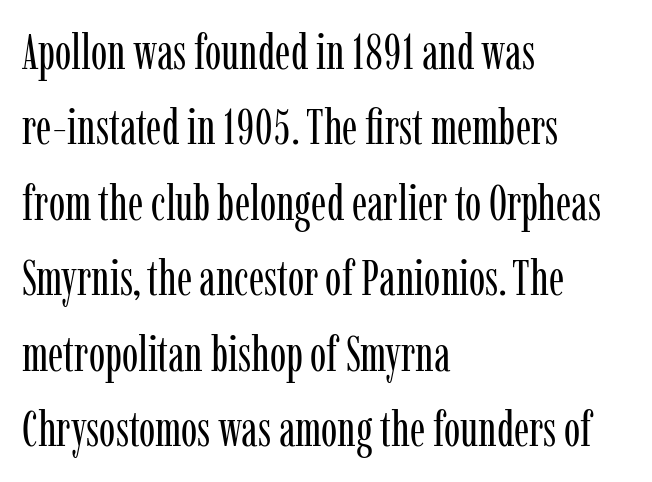
The image shows 49 px regular-weight, condensed serif type, upright; set left-aligned, normal line spacing (1.54x), normal letter spacing, not underlined; low stroke contrast and a medium x-height.
